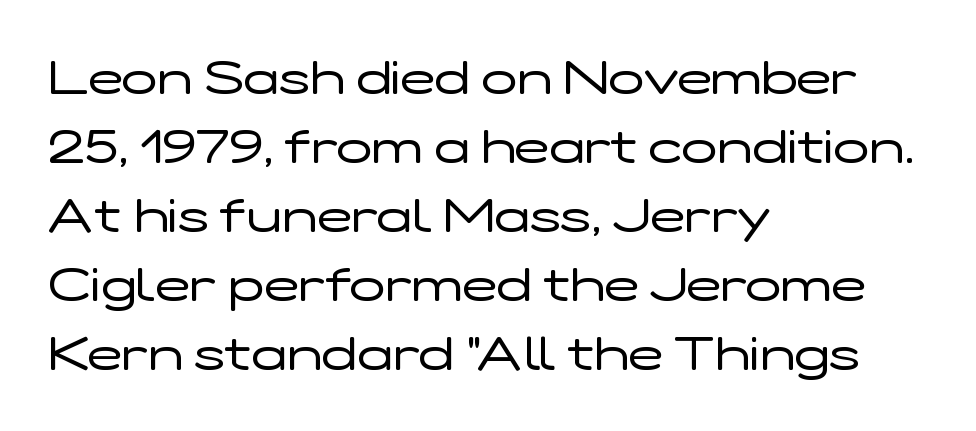
Bare-footed words on every line. The letterforms sit shoulder to shoulder at normal distance. In terms of letterform style, serifs are entirely absent. The leading is moderate, giving the passage an even texture. This sample has the flowing, uneven cadence of proportional lettering.
